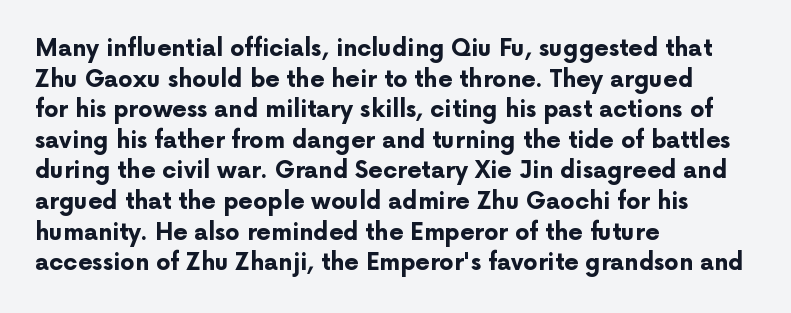
Q: Is the text bold? A: Yes.
Q: Is the text italic (slanted)? A: No, it is upright.
Q: Is the text underlined? A: No.
Q: How is the paragraph aligned? A: Left-aligned.
Q: Is the spacing between letters normal or unusually wide? A: Normal.
Q: Is the spacing between lines tight, normal or loose? A: Normal.
